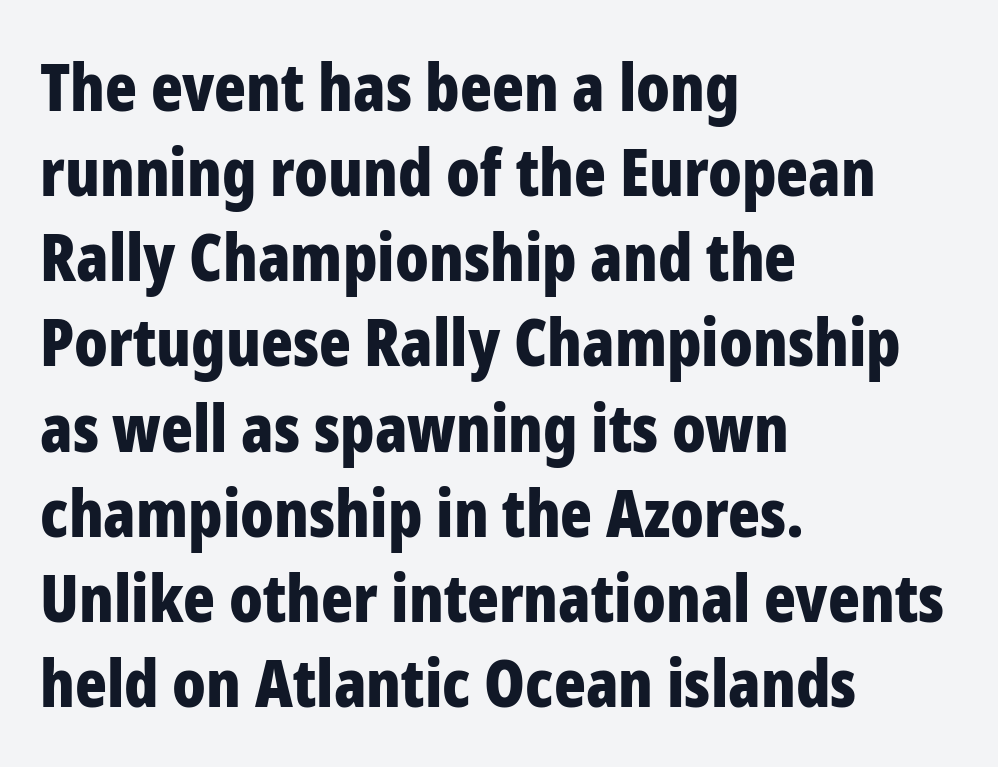
{"serif": "no", "italic": "no", "bold": "yes", "weight": "bold", "width": "condensed", "stroke_contrast": "low", "x_height": "medium", "monospaced": "no", "underline": "no", "align": "left", "line_spacing": "normal", "line_spacing_ratio": 1.29, "letter_spacing": "normal", "letter_spacing_em": 0.0, "glyph_px": 66}
